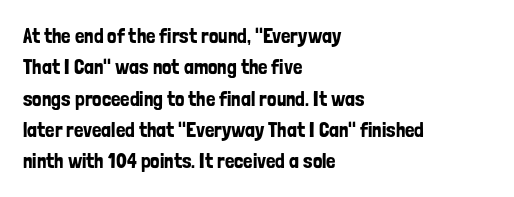
{"italic": "no", "underline": "no", "align": "left", "line_spacing": "normal", "line_spacing_ratio": 1.49, "letter_spacing": "normal", "letter_spacing_em": 0.0, "glyph_px": 21}
